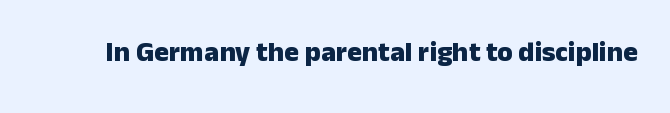
Is the type bold? Yes — the strokes are clearly thick and heavy. In terms of letterspacing, this is plain default setting. The space directly below the letters is spotless. Check where the strokes stop: nothing finishes them off — pure sans. Each letter keeps its own natural width here, so spacing adapts to shape.
